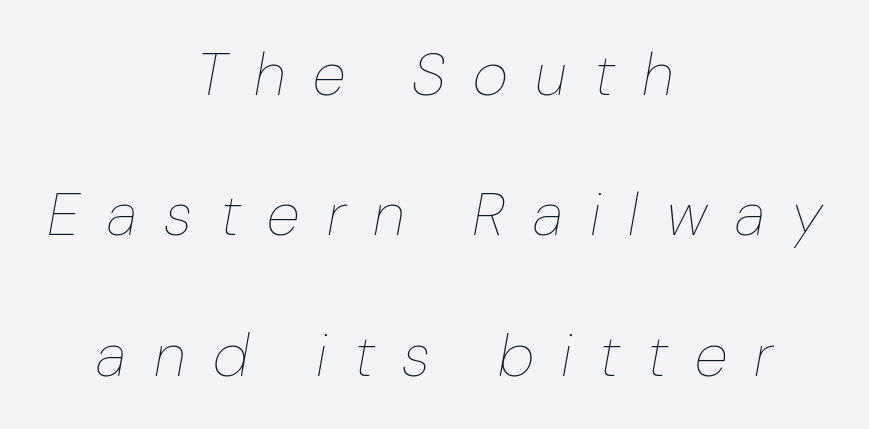
Unbolded letterforms with no extra heft. Proportional: the letters do not fall into vertical columns. Display-style spreading of the glyphs; the letterfit is very open. An italicized treatment has been applied to the whole sample.
